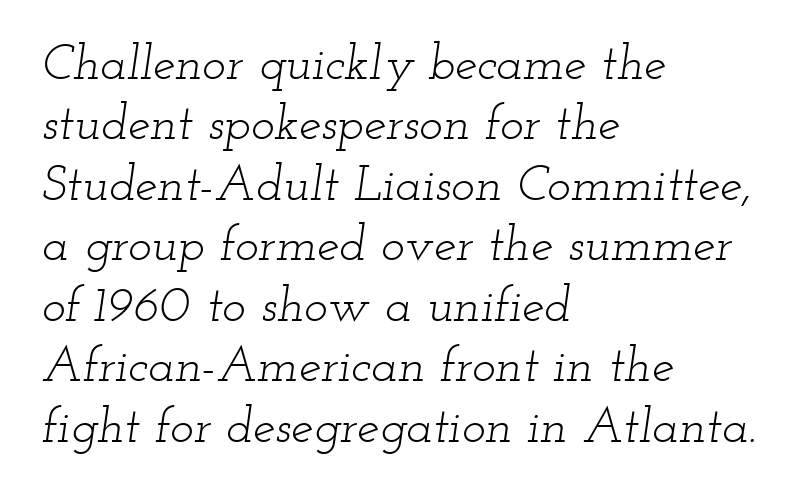
The image shows 50 px light, wide serif type, italic (leaning right); set left-aligned, line spacing 1.21x, normal letter spacing, not underlined; low stroke contrast and a small x-height.
